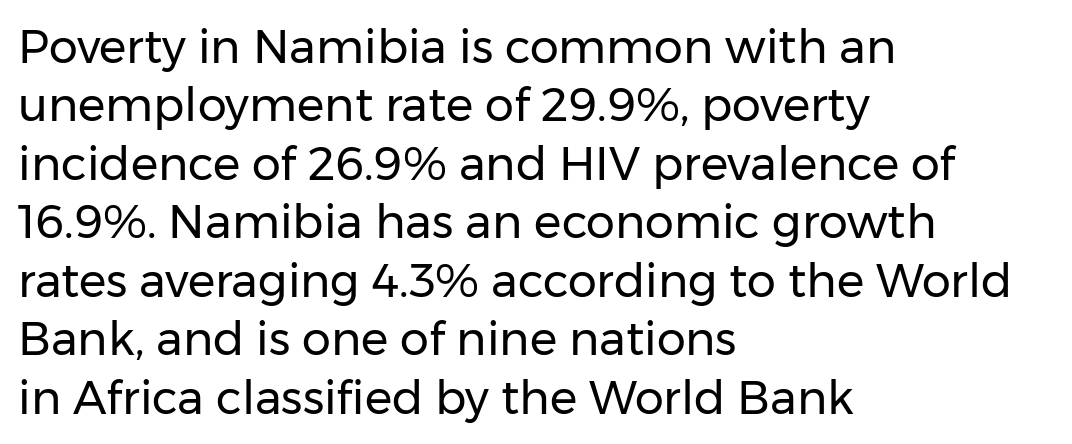
{"serif": "no", "italic": "no", "bold": "no", "weight": "regular", "width": "normal", "stroke_contrast": "low", "x_height": "medium", "monospaced": "no", "underline": "no", "align": "left", "line_spacing": "normal", "line_spacing_ratio": 1.27, "letter_spacing": "normal", "letter_spacing_em": 0.0, "glyph_px": 46}
